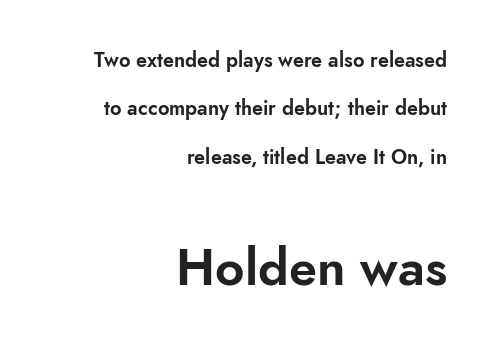
{"serif": "no", "italic": "no", "width": "normal", "stroke_contrast": "low", "x_height": "small", "monospaced": "no", "underline": "no", "align": "right", "line_spacing": "loose", "line_spacing_ratio": 2.42, "letter_spacing": "normal", "letter_spacing_em": 0.0, "larger_block": "second", "size_ratio": 2.55, "glyph_px": 51}
